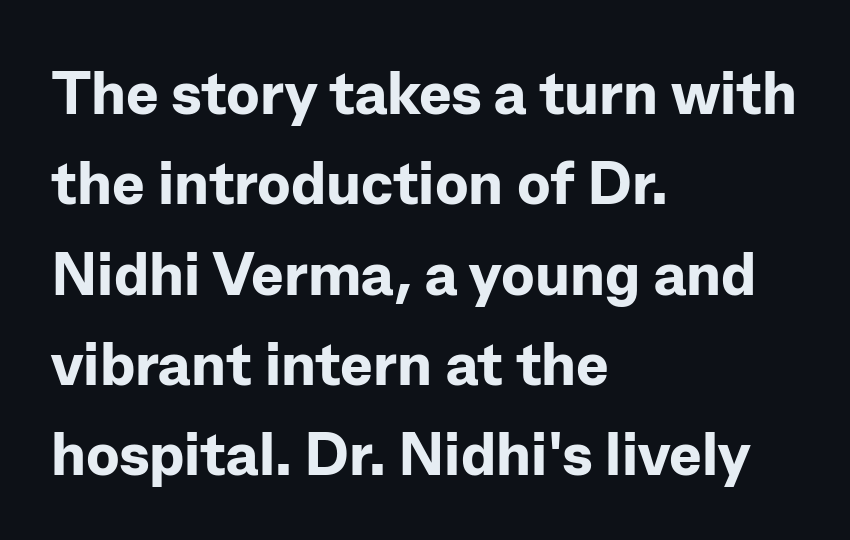
The image shows 61 px bold sans-serif type, upright; set left-aligned, normal line spacing (1.48x), normal letter spacing, not underlined; low stroke contrast and a medium x-height.
